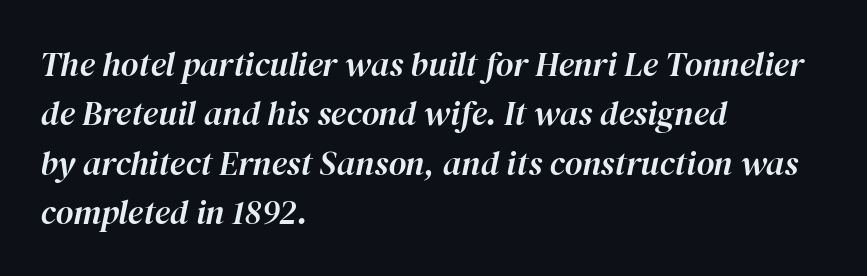
{"italic": "yes", "lean": "right", "slant_degrees": 12, "width": "normal", "stroke_contrast": "high", "x_height": "medium", "monospaced": "no", "underline": "no", "align": "left", "line_spacing": "normal", "line_spacing_ratio": 1.45, "letter_spacing": "normal", "letter_spacing_em": 0.0, "glyph_px": 34}
